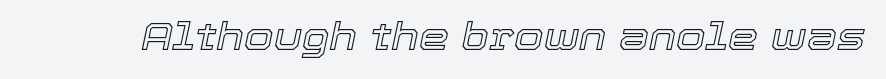
The image shows 38 px text type, italic (leaning right); set normal letter spacing, not underlined; a medium x-height.
